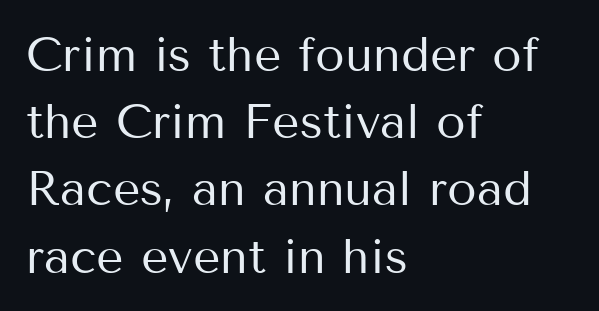
{"serif": "no", "italic": "no", "bold": "no", "weight": "regular", "width": "normal", "stroke_contrast": "medium", "x_height": "medium", "monospaced": "no", "underline": "no", "align": "left", "line_spacing": "normal", "line_spacing_ratio": 1.4, "letter_spacing": "normal", "letter_spacing_em": 0.0, "glyph_px": 48}
